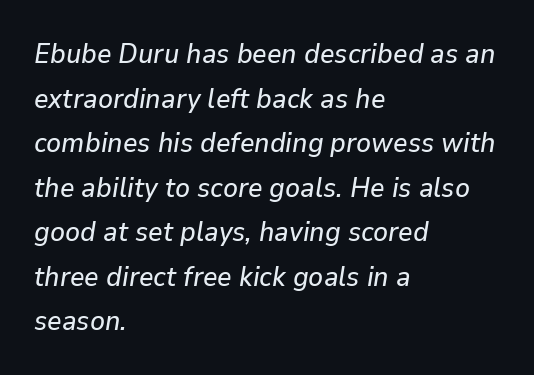
{"italic": "yes", "lean": "right", "slant_degrees": 9, "width": "normal", "stroke_contrast": "low", "x_height": "medium", "monospaced": "no", "underline": "no", "align": "left", "line_spacing": "normal", "line_spacing_ratio": 1.59, "letter_spacing": "normal", "letter_spacing_em": 0.0, "glyph_px": 28}
